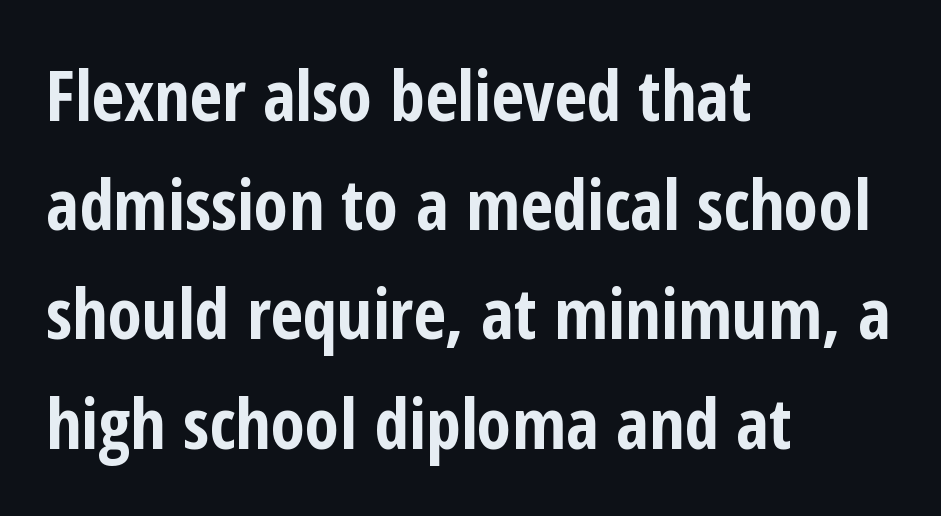
{"serif": "no", "italic": "no", "bold": "yes", "weight": "bold", "width": "condensed", "stroke_contrast": "low", "x_height": "medium", "monospaced": "no", "underline": "no", "align": "left", "line_spacing": "normal", "line_spacing_ratio": 1.56, "letter_spacing": "normal", "letter_spacing_em": 0.0, "glyph_px": 70}
